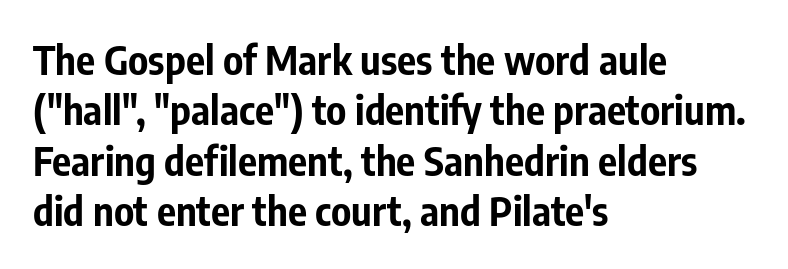
Q: Is the text bold? A: Yes.
Q: Is the text italic (slanted)? A: No, it is upright.
Q: Is the typeface a serif or a sans-serif typeface? A: Sans-serif.
Q: Is the text underlined? A: No.
Q: How is the paragraph aligned? A: Left-aligned.
Q: Is the spacing between letters normal or unusually wide? A: Normal.
Q: Is the spacing between lines tight, normal or loose? A: Normal.
Q: Width (condensed, normal, or wide)? A: Condensed.
Q: Stroke contrast? A: Low.
Q: x-height? A: Medium.
Q: Monospaced? A: No.
